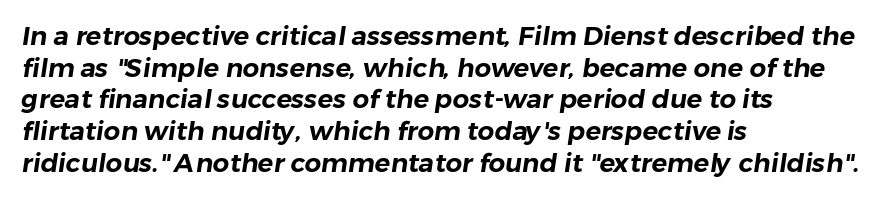
{"underline": "no", "align": "left", "line_spacing_ratio": 1.22, "letter_spacing": "normal", "letter_spacing_em": 0.0, "glyph_px": 26}
